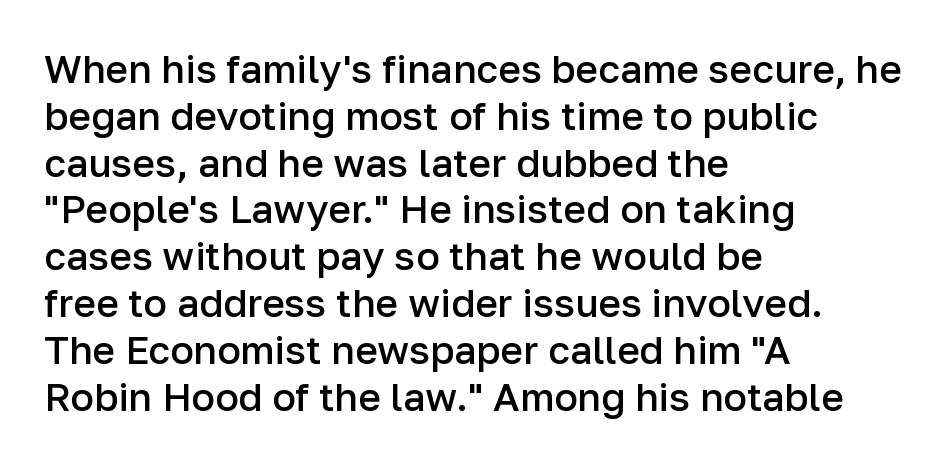
Short note: letters normally spaced. You could not count columns in this text — the font is proportionally spaced. The string is rendered with underlining switched off. Weight: semibold (demi). Tall strokes in this sample are plumb rather than angled.
